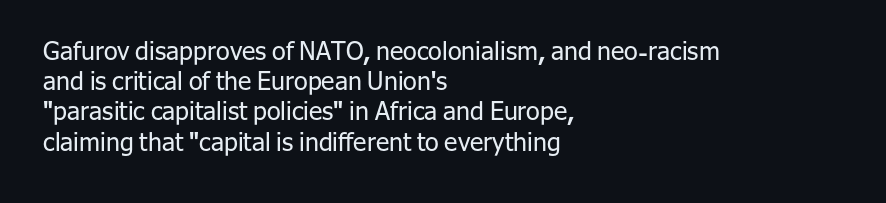
The image shows 25 px text type, upright; set left-aligned, line spacing 1.21x, normal letter spacing, not underlined.
